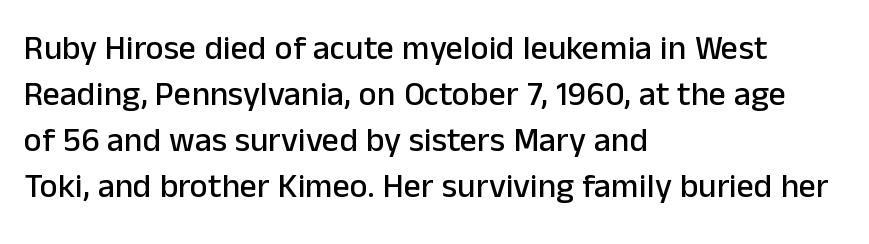
{"serif": "no", "italic": "no", "width": "normal", "stroke_contrast": "low", "x_height": "medium", "monospaced": "no", "underline": "no", "align": "left", "line_spacing": "normal", "line_spacing_ratio": 1.35, "letter_spacing": "normal", "letter_spacing_em": 0.0, "glyph_px": 34}
